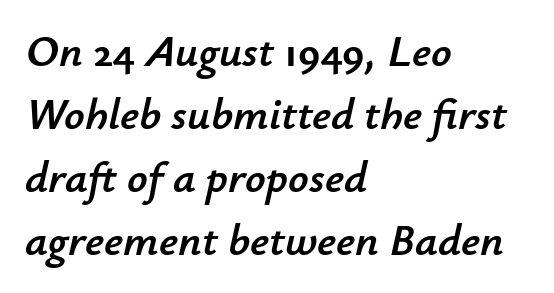
Compared with typical paragraphs, the rows here are spaced about the same. The axis of the letterforms is tilted away from vertical. Varying glyph widths throughout — classic text-font behaviour. The paragraph shown leans on its left margin.
